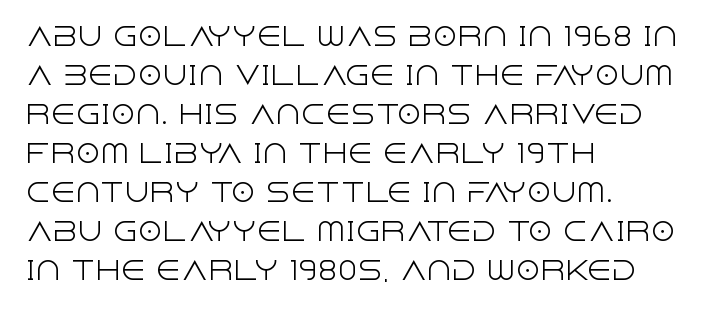
Q: Is the text bold? A: No.
Q: Is the text italic (slanted)? A: No, it is upright.
Q: Is the text underlined? A: No.
Q: How is the paragraph aligned? A: Left-aligned.
Q: Is the spacing between letters normal or unusually wide? A: Normal.
Q: Is the spacing between lines tight, normal or loose? A: Normal.
